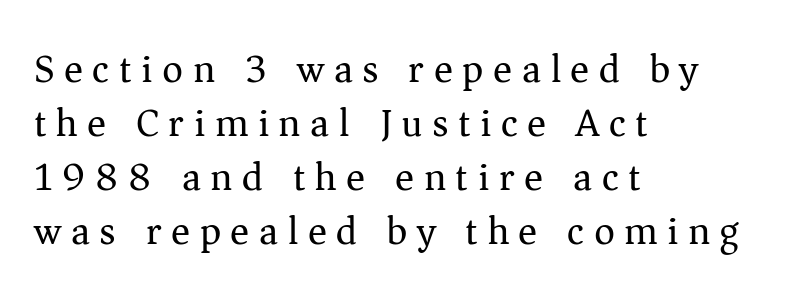
A bare baseline throughout the passage. Compared with a centered layout, this one pins lines to the left instead. Is this a fixed-width face? No — the glyphs have proportional, varying widths. Weight: not bold — regular or lighter. The type is letterspaced generously, with wide tracking.
